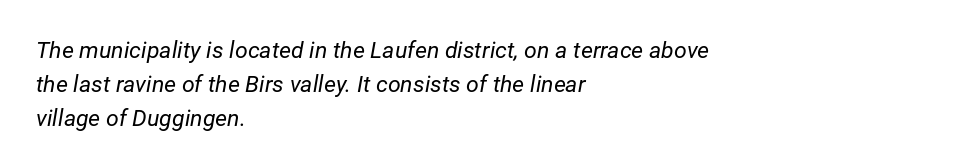
Students, note that the glyphs here touch the page at normal intervals. Leading: standard. Honestly, there is no underline to notice here at all. Every character sits at an angle, as italics do. Does the copy run flush right? No — it runs flush left.
